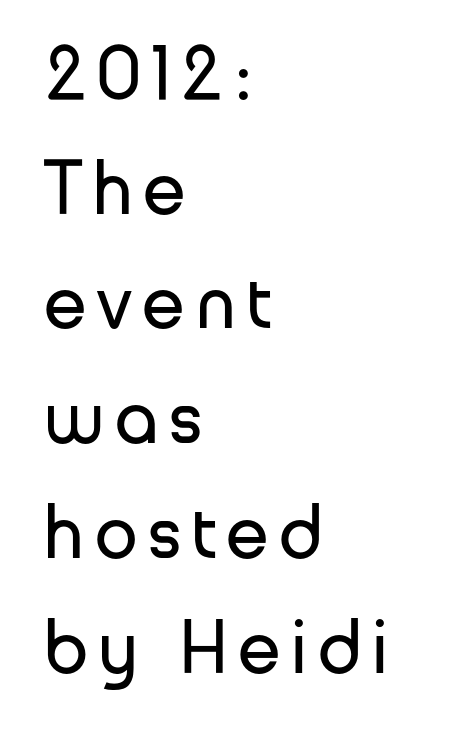
The image shows 77 px regular-weight sans-serif type, upright; set left-aligned, normal line spacing (1.49x), not underlined; low stroke contrast and a medium x-height.
